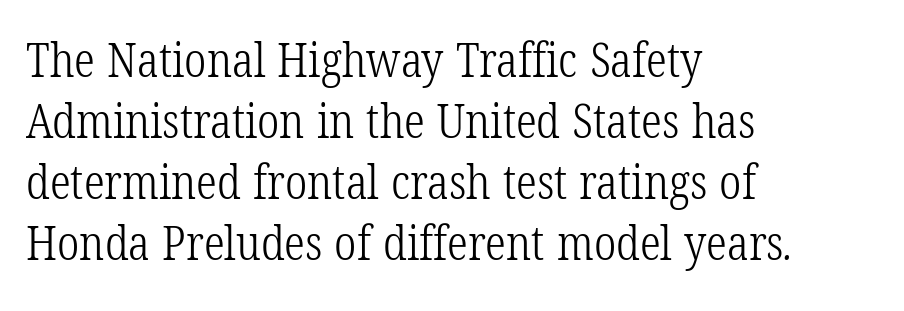
Q: Is the text bold? A: No.
Q: Is the typeface a serif or a sans-serif typeface? A: Serif.
Q: Is the text underlined? A: No.
Q: How is the paragraph aligned? A: Left-aligned.
Q: Is the spacing between letters normal or unusually wide? A: Normal.
Q: Is the spacing between lines tight, normal or loose? A: Normal.
Q: Width (condensed, normal, or wide)? A: Condensed.
Q: Stroke contrast? A: Low.
Q: x-height? A: Medium.
Q: Monospaced? A: No.
